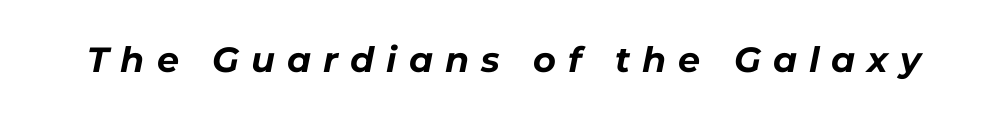
{"italic": "yes", "lean": "right", "slant_degrees": 11, "bold": "yes", "weight": "bold", "width": "normal", "stroke_contrast": "low", "x_height": "medium", "monospaced": "no", "underline": "no", "letter_spacing": "wide", "letter_spacing_em": 0.34, "glyph_px": 35}
